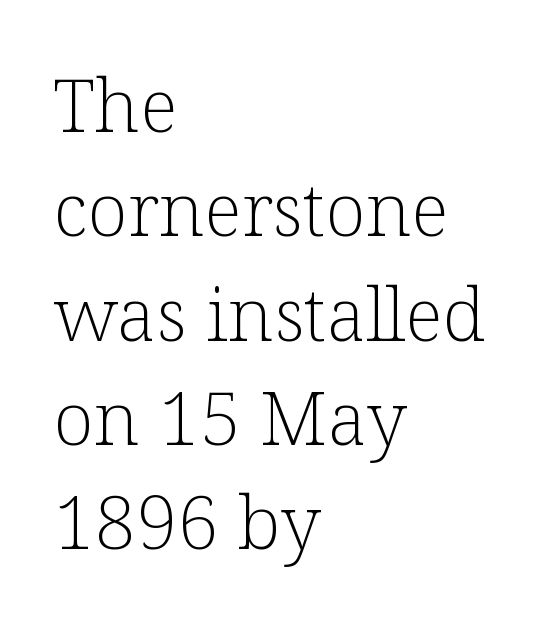
Q: Is the text bold? A: No.
Q: Is the text italic (slanted)? A: No, it is upright.
Q: Is the typeface a serif or a sans-serif typeface? A: Serif.
Q: Is the text underlined? A: No.
Q: How is the paragraph aligned? A: Left-aligned.
Q: Is the spacing between letters normal or unusually wide? A: Normal.
Q: Is the spacing between lines tight, normal or loose? A: Normal.
Q: Width (condensed, normal, or wide)? A: Normal.
Q: Stroke contrast? A: Low.
Q: x-height? A: Medium.
Q: Monospaced? A: No.
